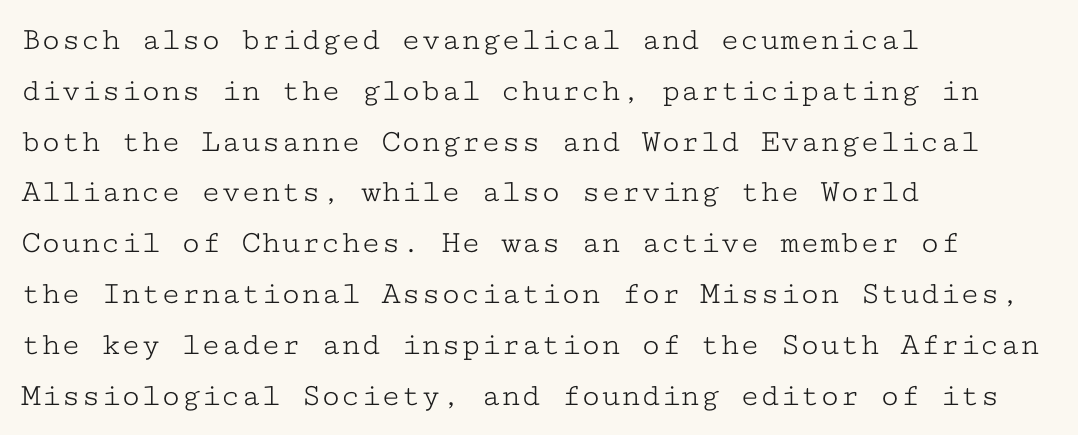
The image shows 33 px light, wide serif type, upright, monospaced; set left-aligned, normal line spacing (1.54x), normal letter spacing, not underlined; low stroke contrast and a medium x-height.
